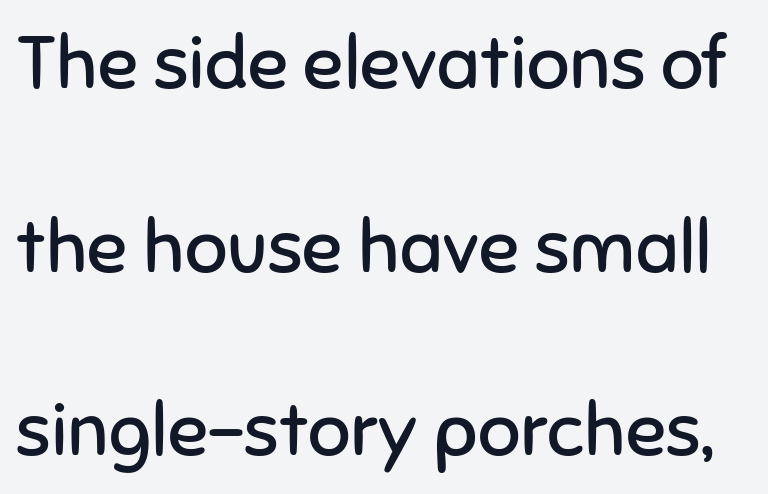
The image shows 75 px regular-weight sans-serif type, upright; set loose line spacing (2.45x), normal letter spacing, not underlined; low stroke contrast and a medium x-height.
